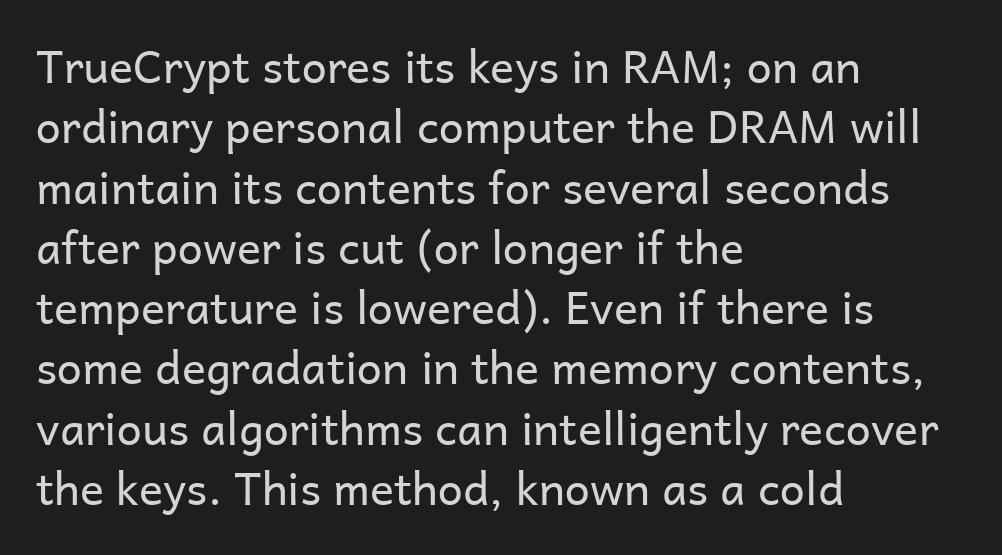
{"serif": "no", "italic": "no", "bold": "no", "weight": "regular", "width": "normal", "stroke_contrast": "low", "x_height": "medium", "monospaced": "no", "underline": "no", "align": "left", "line_spacing": "normal", "line_spacing_ratio": 1.34, "letter_spacing": "normal", "letter_spacing_em": 0.0, "glyph_px": 45}
